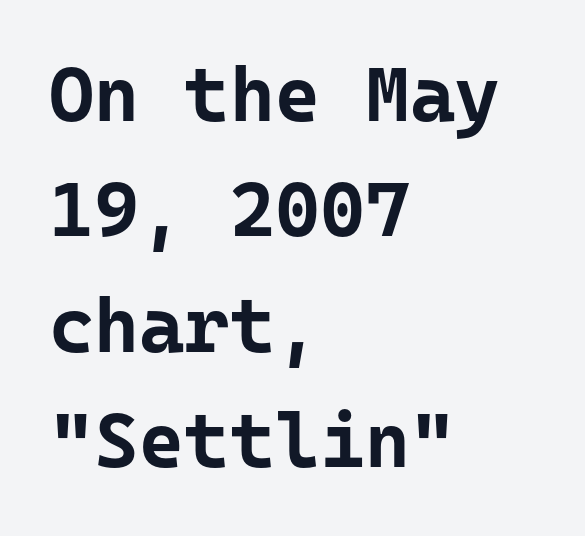
Q: Is the text bold? A: Yes.
Q: Is the text italic (slanted)? A: No, it is upright.
Q: Is the typeface a serif or a sans-serif typeface? A: Sans-serif.
Q: Is the text underlined? A: No.
Q: How is the paragraph aligned? A: Left-aligned.
Q: Is the spacing between letters normal or unusually wide? A: Normal.
Q: Is the spacing between lines tight, normal or loose? A: Normal.
Q: Width (condensed, normal, or wide)? A: Normal.
Q: Stroke contrast? A: Low.
Q: x-height? A: Medium.
Q: Monospaced? A: Yes.
